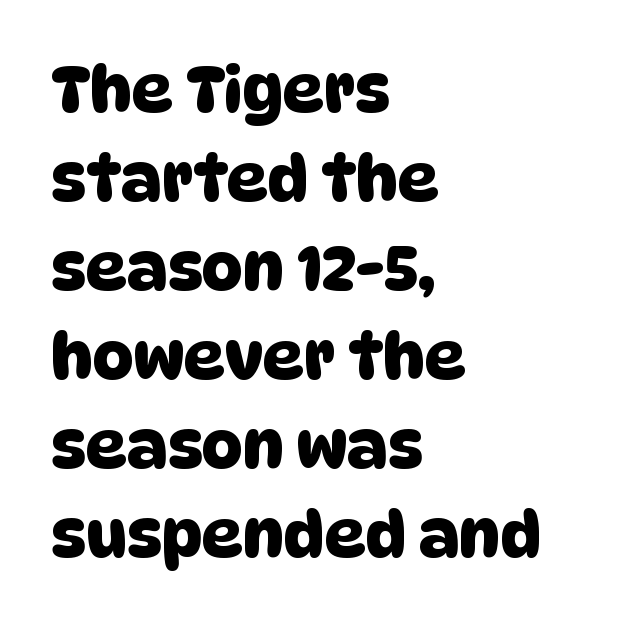
{"serif": "no", "width": "normal", "stroke_contrast": "low", "x_height": "large", "monospaced": "no", "underline": "no", "align": "left", "line_spacing": "normal", "line_spacing_ratio": 1.39, "letter_spacing": "normal", "letter_spacing_em": 0.0, "glyph_px": 64}
